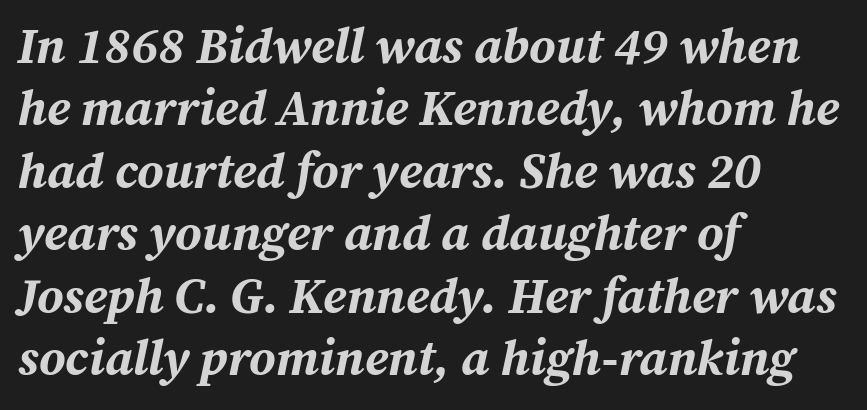
Proportional: the letters do not fall into vertical columns. Is there much room between lines? A standard amount, neither cramped nor airy. Compared with a centered layout, this one pins lines to the left instead. Between one letter and the next there's only the usual sliver of space. Typographic density is high because the face is bold.
